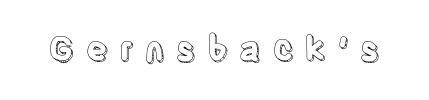
Spacing verdict: proportional, widths tailored to each character. Each row of text sits above clean, open space. Is there any slant? The stems are plumb. The gaps between neighbouring characters are conspicuously large.
